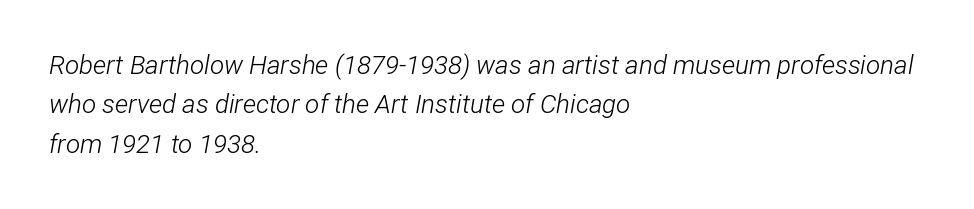
Bold? No — there's no thickening of the strokes. Is the type slanted? Yes — the strokes lean at a clear angle. The paragraph has a hard left edge and a soft right edge. The string is rendered with underlining switched off. The vertical gap from one line to the next is medium.
